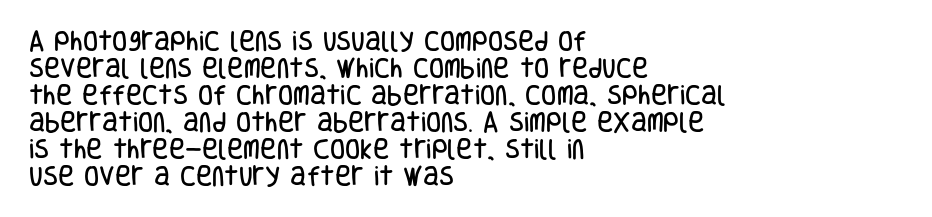
The horizontal fit of the characters is conventional and even. The typesetter chose a ragged-right arrangement here. Upright lettering throughout. The specimen omits any rule beneath the text block's lines.
